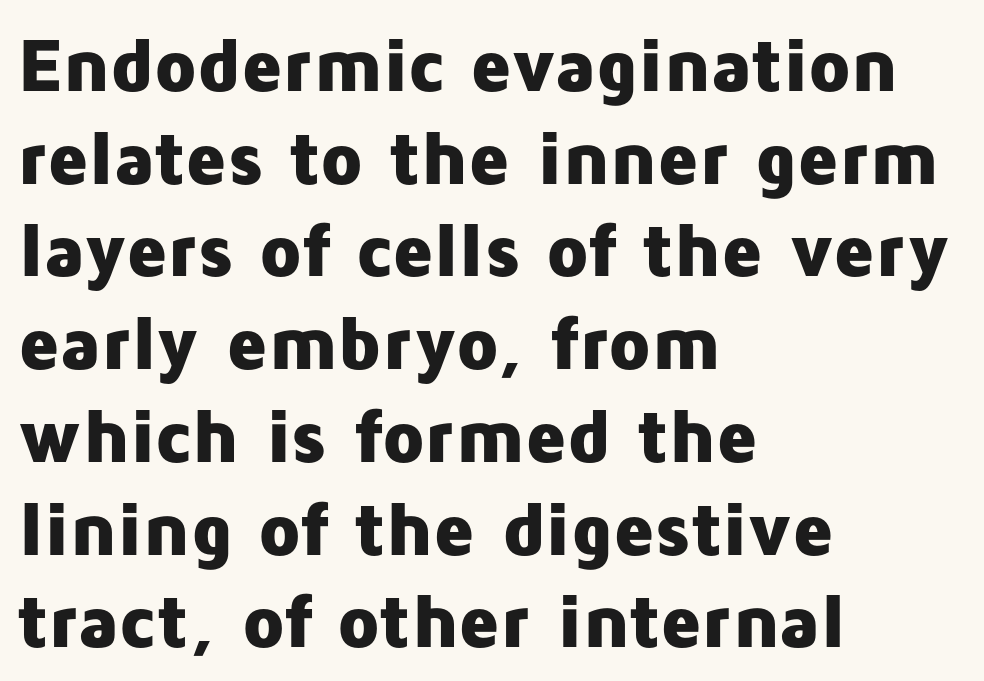
The image shows 76 px heavy sans-serif type, upright; set left-aligned, line spacing 1.22x, normal letter spacing, not underlined; low stroke contrast and a medium x-height.
